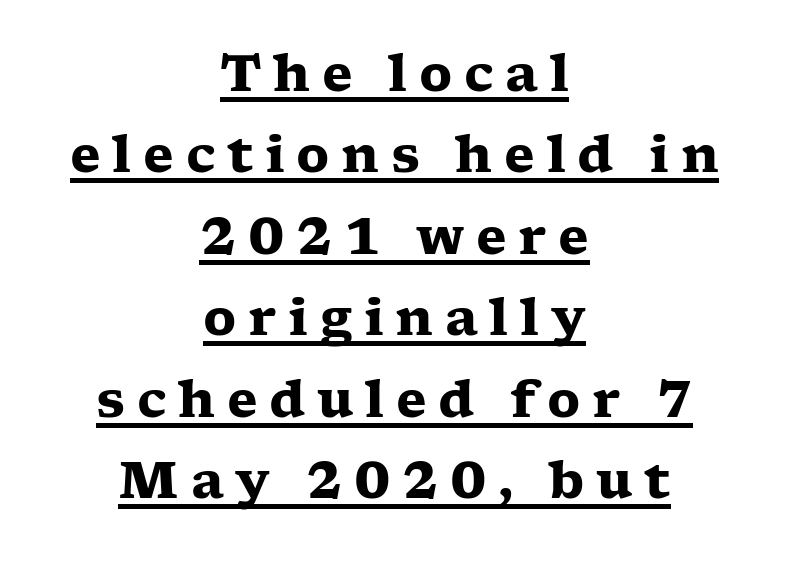
Q: Is the text bold? A: Yes.
Q: Is the text italic (slanted)? A: No, it is upright.
Q: Is the typeface a serif or a sans-serif typeface? A: Serif.
Q: Is the text underlined? A: Yes.
Q: How is the paragraph aligned? A: Centered.
Q: Is the spacing between letters normal or unusually wide? A: Unusually wide.
Q: Is the spacing between lines tight, normal or loose? A: Normal.
Q: Width (condensed, normal, or wide)? A: Wide.
Q: Stroke contrast? A: Low.
Q: x-height? A: Medium.
Q: Monospaced? A: No.
